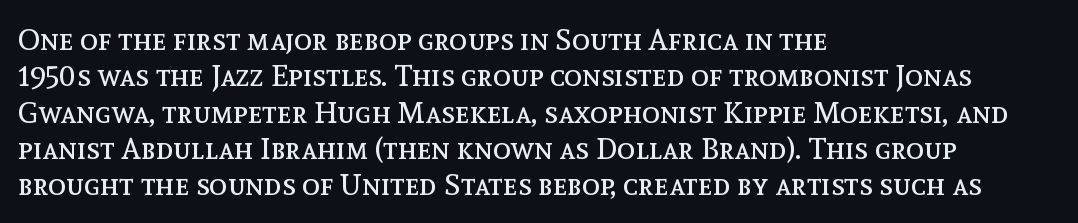
The image shows 30 px regular-weight type, upright; set left-aligned, line spacing 1.21x, normal letter spacing, not underlined; a medium x-height.
